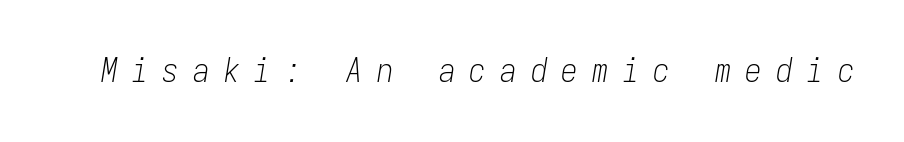
The whole block is typeset with a tilt. The letterforms sit at book weight or below. Each letter, wide or thin by design, is forced into the same width here. Quick note: underline off. Someone cranked the tracking dial way up on this one.
